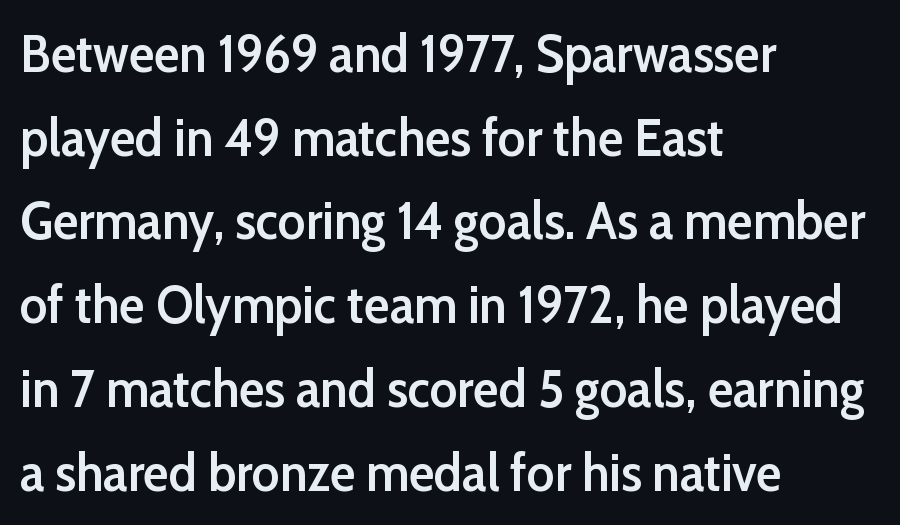
This is the regular roman posture of the typeface. The words here are not underlined. Between one letter and the next there's only the usual sliver of space. Casual observation: everything's shoved over to the left. Each new line begins a customary step beneath the previous one. Look at the stroke-to-counter ratio: somewhat heavy, a semibold.
